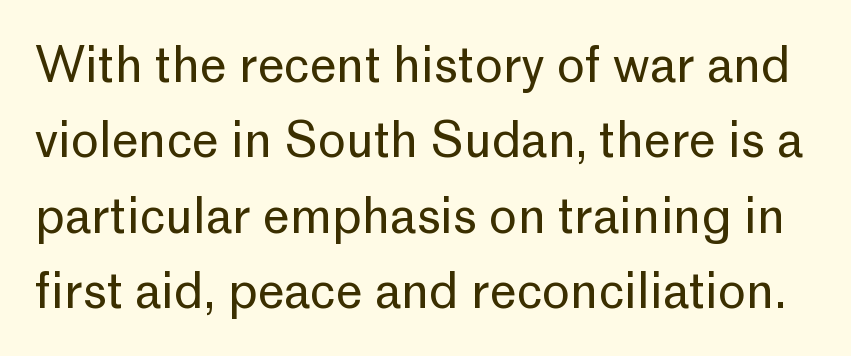
{"serif": "no", "italic": "no", "bold": "no", "weight": "regular", "width": "normal", "stroke_contrast": "low", "x_height": "medium", "monospaced": "no", "underline": "no", "line_spacing": "normal", "line_spacing_ratio": 1.57, "letter_spacing": "normal", "letter_spacing_em": 0.0, "glyph_px": 48}
